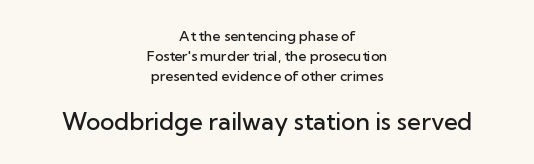
{"italic": "no", "bold": "semi", "underline": "no", "align": "center", "line_spacing": "normal", "line_spacing_ratio": 1.42, "letter_spacing": "normal", "letter_spacing_em": 0.0, "larger_block": "second", "size_ratio": 1.71, "glyph_px": 24}
